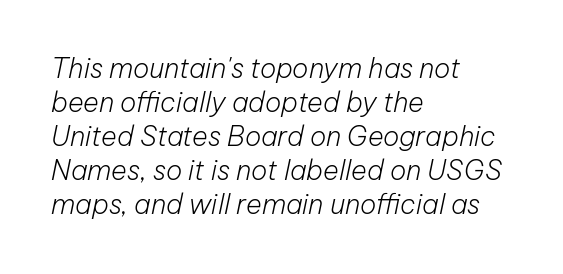
A classic flush-left, rag-right setting is used for this passage. Italic? Definitely — the glyphs are oblique. The space beneath each line is pristine and unruled. The rendering uses a moderate line-height, typical for paragraphs. Heft: none added — not bold.
